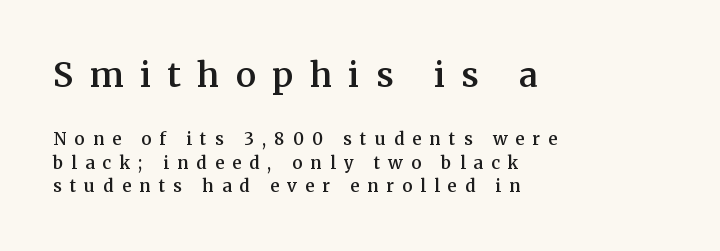
Q: Is the text bold? A: Semi-bold.
Q: Is the text italic (slanted)? A: No, it is upright.
Q: Is the typeface a serif or a sans-serif typeface? A: Serif.
Q: Is the text underlined? A: No.
Q: How is the paragraph aligned? A: Left-aligned.
Q: Is the spacing between letters normal or unusually wide? A: Unusually wide.
Q: Is the spacing between lines tight, normal or loose? A: Normal.
Q: Which block of text is set in a larger size, the first (top) or the second (bottom)? A: The first (top) one.
Q: Width (condensed, normal, or wide)? A: Normal.
Q: Stroke contrast? A: Medium.
Q: x-height? A: Medium.
Q: Monospaced? A: No.
